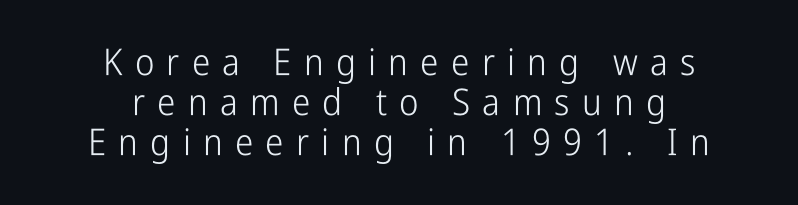
{"serif": "no", "italic": "no", "bold": "no", "weight": "light", "width": "condensed", "stroke_contrast": "low", "x_height": "medium", "monospaced": "no", "underline": "no", "align": "center", "line_spacing": "tight", "line_spacing_ratio": 1.08, "letter_spacing": "wide", "letter_spacing_em": 0.33, "glyph_px": 37}
